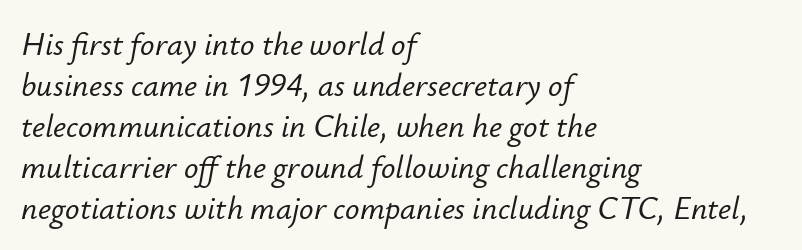
The image shows 32 px text type, italic (leaning right); set left-aligned, normal line spacing (1.28x), normal letter spacing, not underlined; low stroke contrast and a small x-height.
